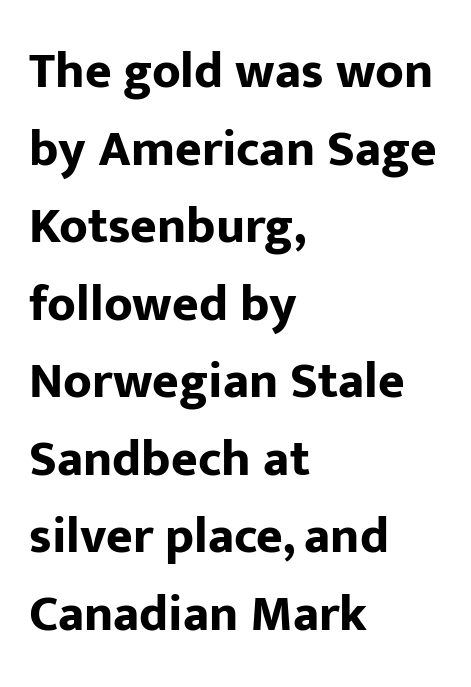
Descender tails drop into unmarked territory. Short note: letters normally spaced. Left-aligned paragraph, ragged on the right. Heavy, bold letterforms. The specimen reads as upright at a glance. Quick note: interline space is typical.
